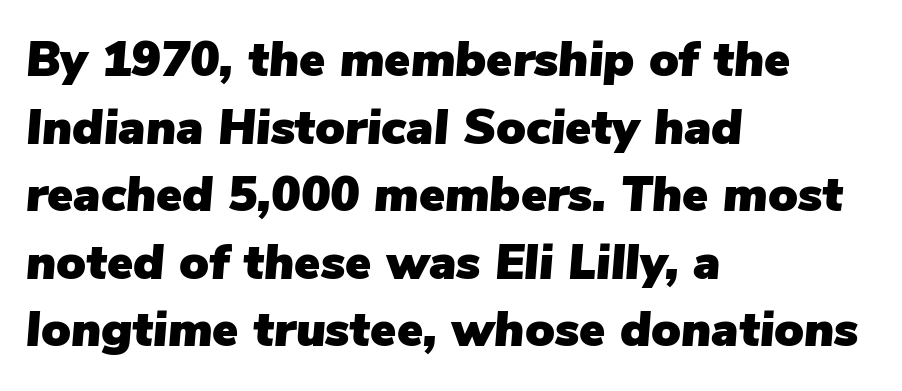
The image shows 49 px text type, italic (leaning right); set left-aligned, normal line spacing (1.38x), normal letter spacing, not underlined; low stroke contrast and a medium x-height.
